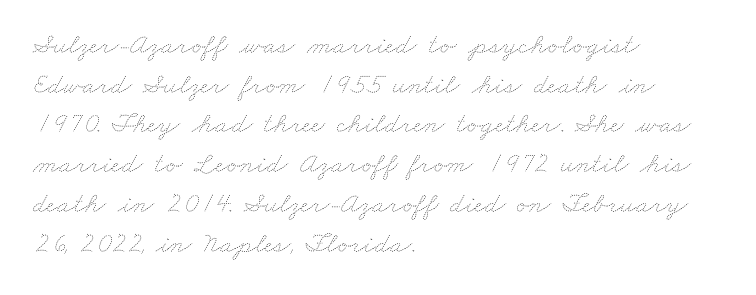
The image shows 29 px thin, wide type; set left-aligned, normal line spacing (1.37x), normal letter spacing, not underlined; low stroke contrast and a small x-height.
